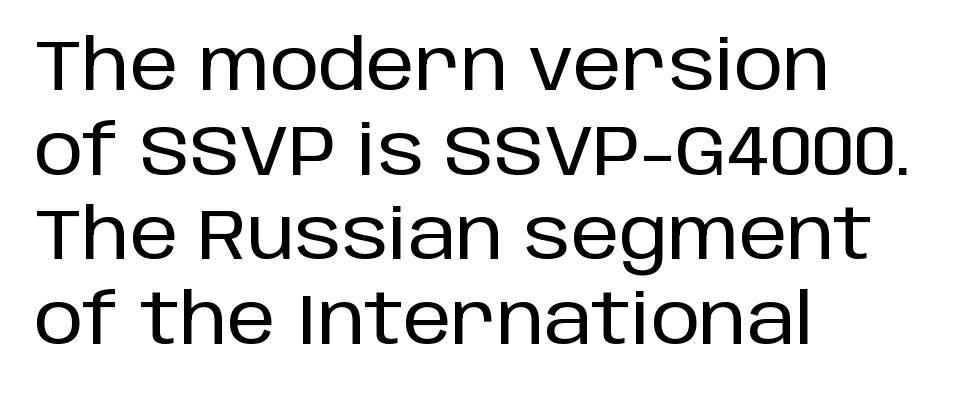
Each word holds together tightly as a unit, with standard inter-letter gaps. Casual observation: everything's shoved over to the left. Unmarked baselines from the first word to the last. The letters advance in unequal steps, a hallmark of proportional type.
